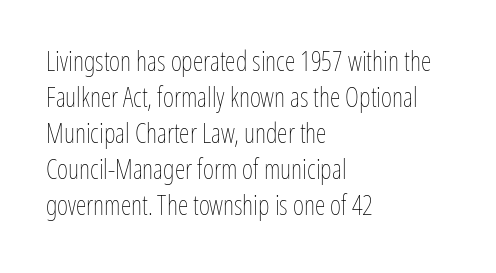
{"italic": "no", "bold": "no", "underline": "no", "align": "left", "line_spacing": "normal", "line_spacing_ratio": 1.33, "letter_spacing": "normal", "letter_spacing_em": 0.0, "glyph_px": 27}
